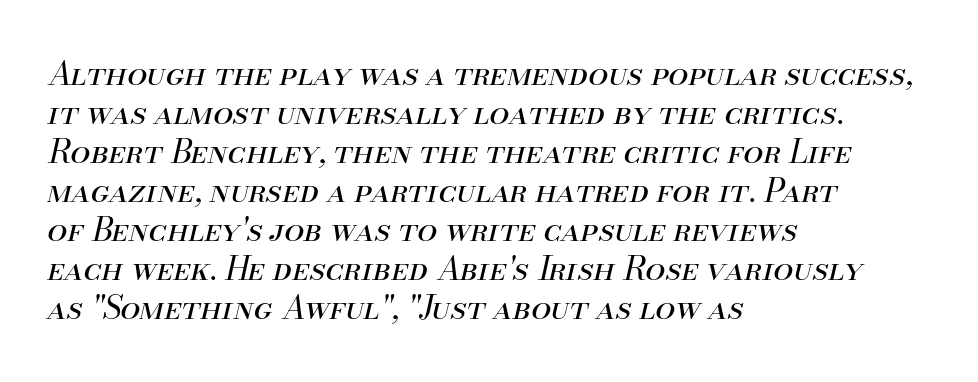
Compared with typical body copy, the letter spacing here is the same. Characters are canted at an angle relative to the baseline's perpendicular. The specimen omits any rule beneath the text block's lines. Proportional: the letters do not fall into vertical columns. Horizontal alignment here is leftward, the default for most running prose.
